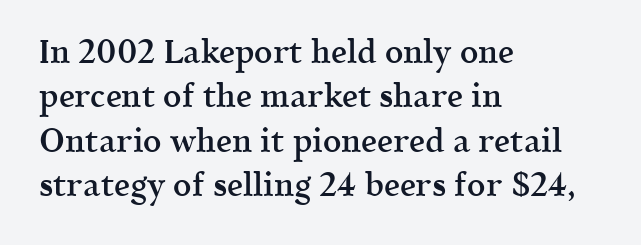
Which margin do the lines hug? The left one — the right edge is uneven. The tracking reads as untouched default to a designer's eye. Glance below the letters and you will spot only blank space. Honestly, the row spacing looks completely unremarkable. The typography opts for an upright posture over an oblique one.
